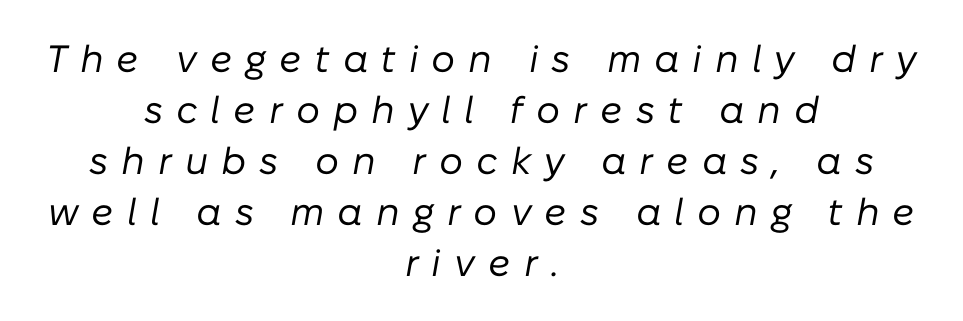
The image shows 38 px regular-weight type, italic (leaning right); set centered, normal line spacing (1.34x), unusually wide letter spacing (+0.34 em), not underlined; low stroke contrast and a medium x-height.
